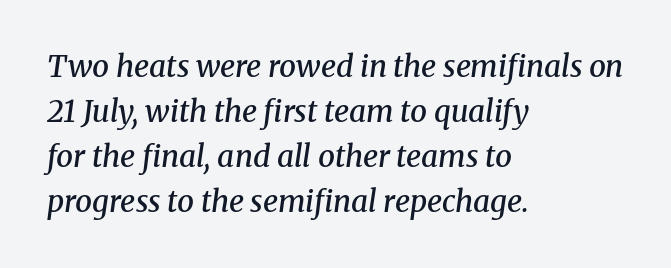
Q: Is the text bold? A: Semi-bold.
Q: Is the text italic (slanted)? A: Yes, it leans right by about 8 degrees.
Q: Is the typeface a serif or a sans-serif typeface? A: Serif.
Q: Is the text underlined? A: No.
Q: How is the paragraph aligned? A: Left-aligned.
Q: Is the spacing between letters normal or unusually wide? A: Normal.
Q: Is the spacing between lines tight, normal or loose? A: Normal.
Q: Width (condensed, normal, or wide)? A: Normal.
Q: Stroke contrast? A: Medium.
Q: x-height? A: Medium.
Q: Monospaced? A: No.
